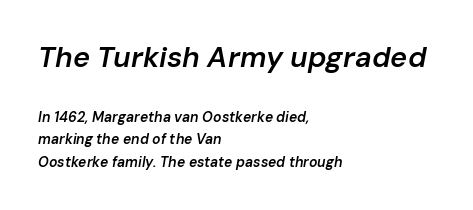
{"italic": "yes", "lean": "right", "slant_degrees": 10, "bold": "semi", "weight": "semibold", "width": "normal", "stroke_contrast": "low", "x_height": "medium", "monospaced": "no", "underline": "no", "align": "left", "line_spacing": "normal", "line_spacing_ratio": 1.61, "letter_spacing": "normal", "letter_spacing_em": 0.0, "larger_block": "first", "size_ratio": 2.07, "glyph_px": 29}
